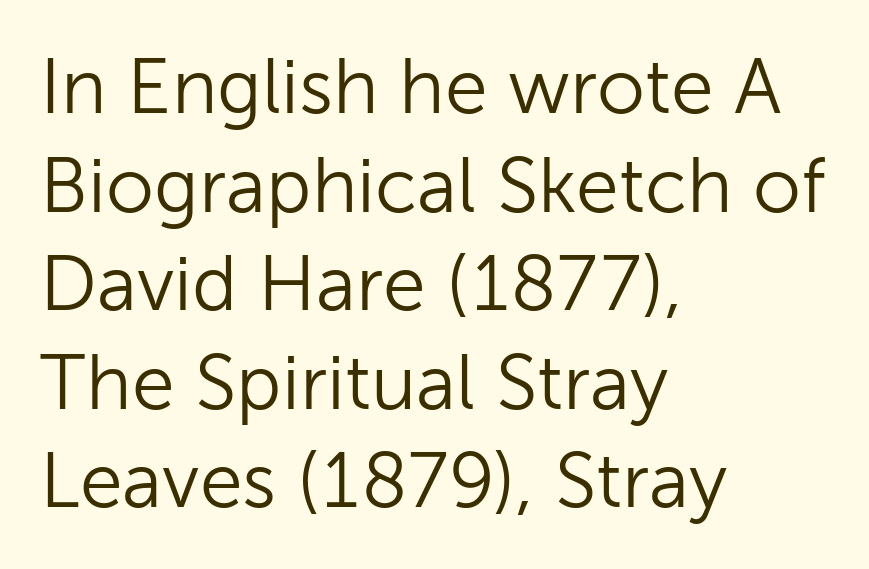
The image shows 77 px light sans-serif type, upright; set left-aligned, normal line spacing (1.28x), normal letter spacing, not underlined; low stroke contrast and a medium x-height.
